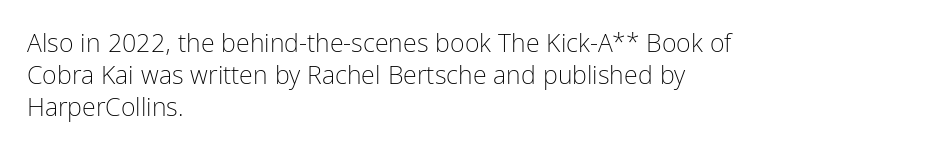
Glance below the letters and you will spot only blank space. The weight tops out at a normal text grade. Teacher's note: observe the even left margin — that is flush-left alignment. Interline gaps are of average width in this sample. In terms of posture, this sample is upright.
